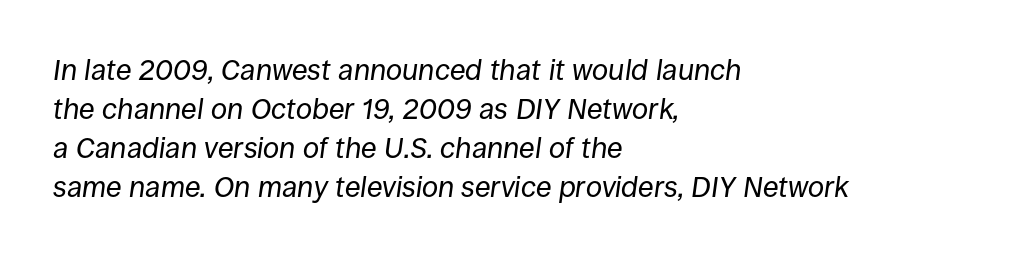
The image shows 29 px regular-weight type, italic (leaning right); set left-aligned, normal line spacing (1.34x), normal letter spacing, not underlined; low stroke contrast and a large x-height.
